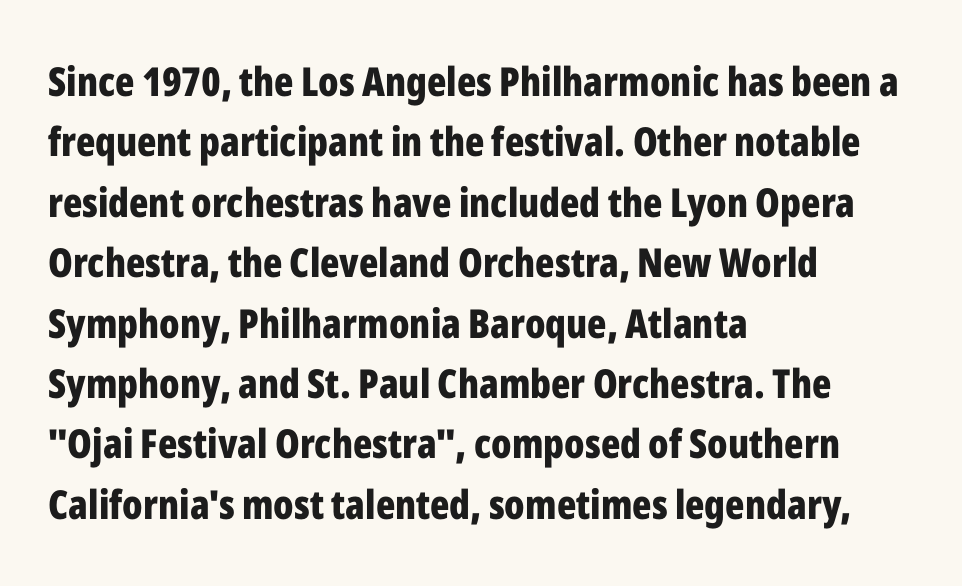
The lines are quadded left. Character widths vary here, with narrow letters taking less room than wide ones. Rows of type keep a routine distance in the vertical direction. These words are printed bold, with thick strokes throughout. What stands out about the letter spacing? Nothing — it is the standard amount. The space beneath each line is pristine and unruled.
